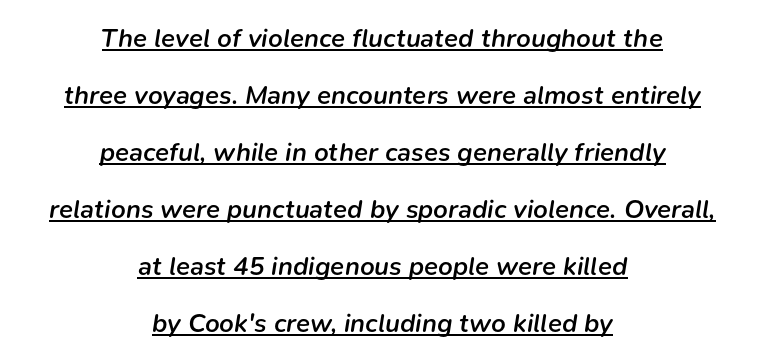
{"italic": "yes", "lean": "right", "slant_degrees": 9, "bold": "semi", "underline": "yes", "align": "center", "line_spacing": "loose", "line_spacing_ratio": 2.19, "letter_spacing": "normal", "letter_spacing_em": 0.0, "glyph_px": 26}
